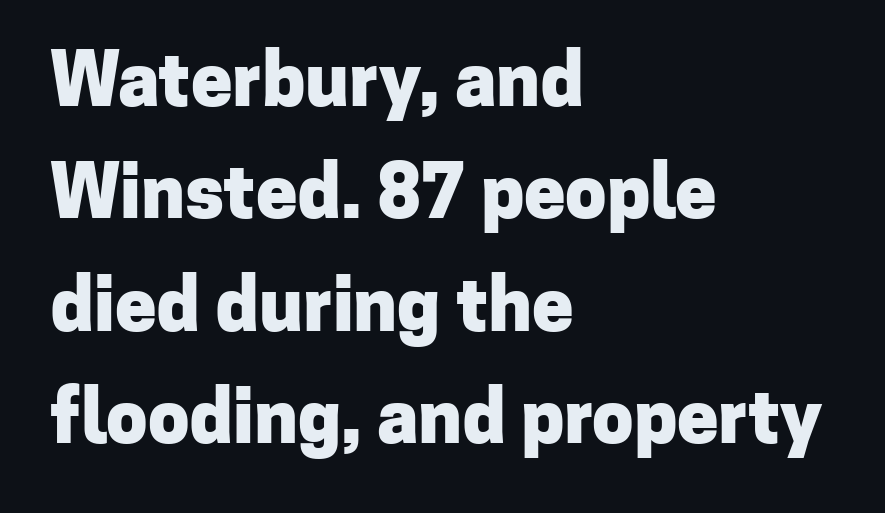
The image shows 74 px heavy sans-serif type, upright; set left-aligned, normal line spacing (1.52x), normal letter spacing, not underlined; low stroke contrast and a medium x-height.
